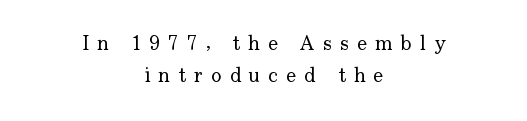
The image shows 21 px text type, upright; set centered, normal line spacing (1.54x), unusually wide letter spacing (+0.39 em), not underlined.
